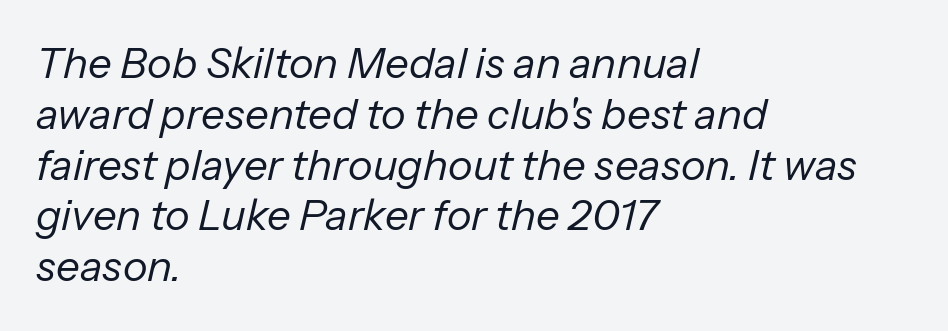
The image shows 42 px regular-weight type, italic (leaning right); set left-aligned, line spacing 1.21x, normal letter spacing, not underlined; low stroke contrast and a medium x-height.
